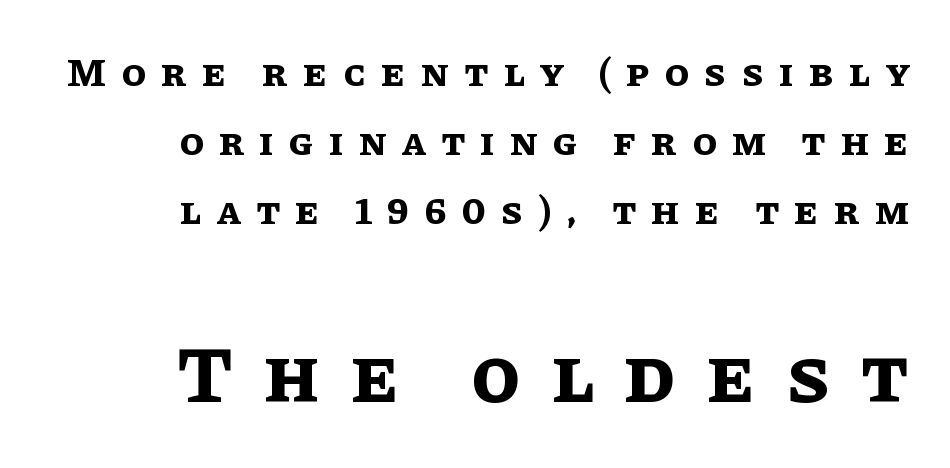
{"italic": "no", "bold": "yes", "weight": "bold", "width": "normal", "stroke_contrast": "low", "x_height": "large", "monospaced": "no", "underline": "no", "align": "right", "line_spacing_ratio": 1.73, "letter_spacing": "wide", "letter_spacing_em": 0.38, "larger_block": "second", "size_ratio": 2.0, "glyph_px": 80}
